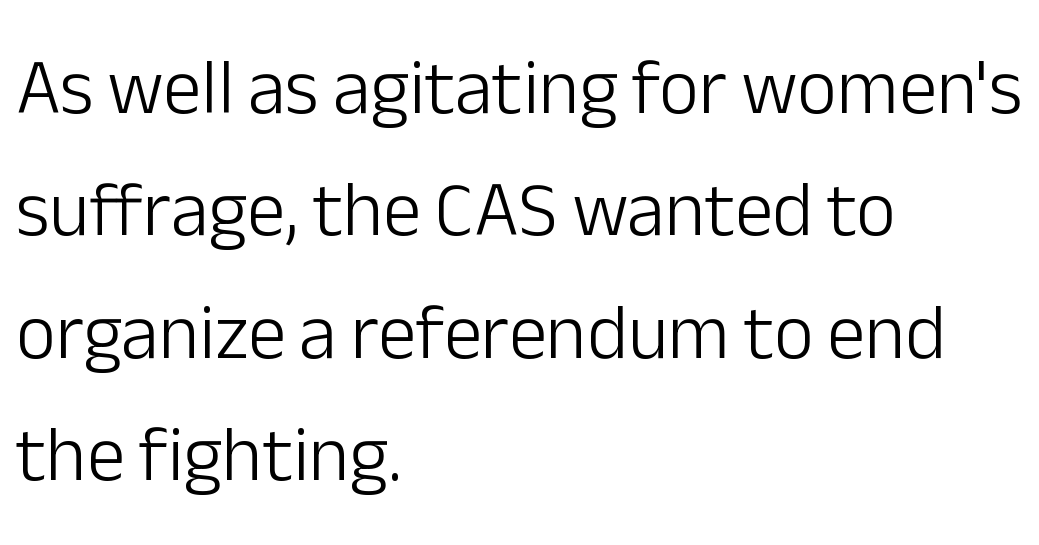
Q: Is the text bold? A: No.
Q: Is the text italic (slanted)? A: No, it is upright.
Q: Is the typeface a serif or a sans-serif typeface? A: Sans-serif.
Q: Is the text underlined? A: No.
Q: How is the paragraph aligned? A: Left-aligned.
Q: Is the spacing between letters normal or unusually wide? A: Normal.
Q: Is the spacing between lines tight, normal or loose? A: Normal.
Q: Width (condensed, normal, or wide)? A: Normal.
Q: Stroke contrast? A: Low.
Q: x-height? A: Medium.
Q: Monospaced? A: No.
